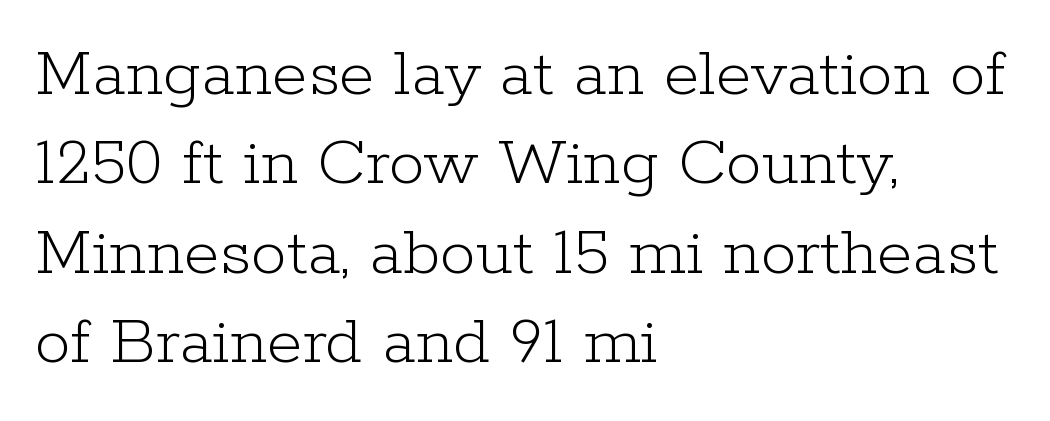
The letters sit at their default tracking, neither squeezed nor spread. These lines are rendered in a variable-pitch font. Letters have the restrained weight of plain body copy at most. You can tell it's not italic because the verticals are truly vertical. Horizontally, the lines are justified to the leading edge only. Nobody drew a line under any word here.
